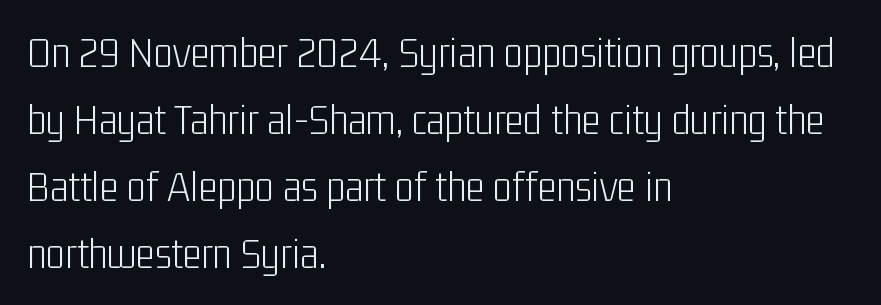
Q: Is the text bold? A: No.
Q: Is the text italic (slanted)? A: No, it is upright.
Q: Is the typeface a serif or a sans-serif typeface? A: Sans-serif.
Q: Is the text underlined? A: No.
Q: How is the paragraph aligned? A: Left-aligned.
Q: Is the spacing between letters normal or unusually wide? A: Normal.
Q: Is the spacing between lines tight, normal or loose? A: Normal.
Q: Width (condensed, normal, or wide)? A: Condensed.
Q: Stroke contrast? A: Low.
Q: x-height? A: Medium.
Q: Monospaced? A: No.
